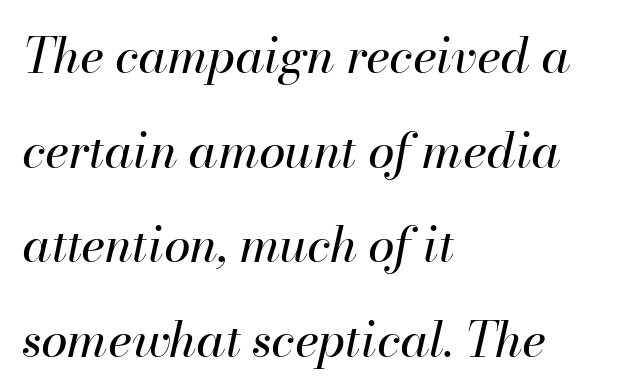
The image shows 48 px regular-weight type, italic (leaning right); set left-aligned, loose line spacing (1.97x), normal letter spacing, not underlined; high stroke contrast and a small x-height.
